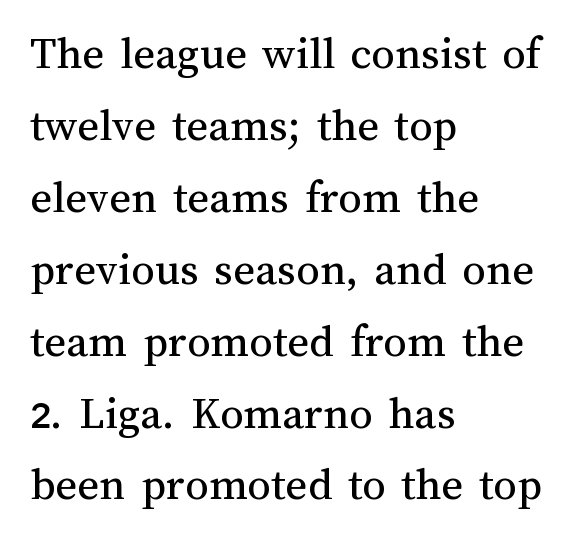
This rendering leaves character spacing at its baseline value. Each letter keeps its own natural width here, so spacing adapts to shape. The leading is moderate, giving the passage an even texture. The lettering stays uniformly vertical, giving the passage a roman look. The lines are quadded left. Clear beneath every line of the passage.
